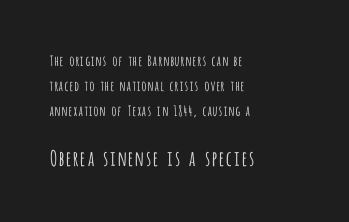
The image shows 21 px text type, upright; set left-aligned, line spacing 1.77x, normal letter spacing, not underlined; the second (bottom) block is 1.5x larger.
